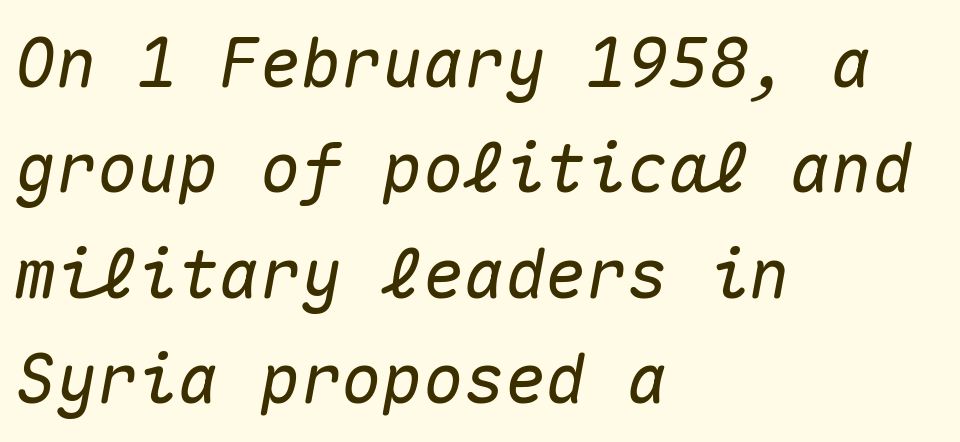
No extra tracking has been applied to these lines. If you drew a ruler down the left edge, every line would touch it. Leading matches the norm, producing a regular column. Nobody drew a line under any word here. The face used here has a pronounced slope to its letters. This sample has the even, mechanical cadence of fixed-width lettering.
